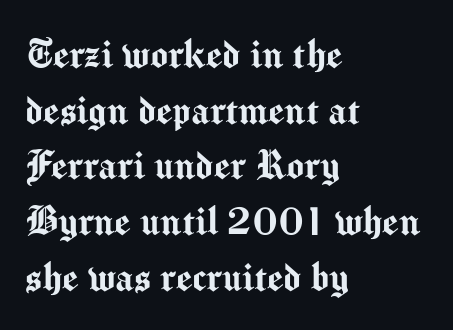
Inter-character spacing is left at the font's built-in metrics. Tall strokes in this sample are plumb rather than angled. No word sits above an underline. Each letter keeps its own natural width here, so spacing adapts to shape. These lines are composed in type without serifs. Is the block centered? No — it sits flush against the left margin.
